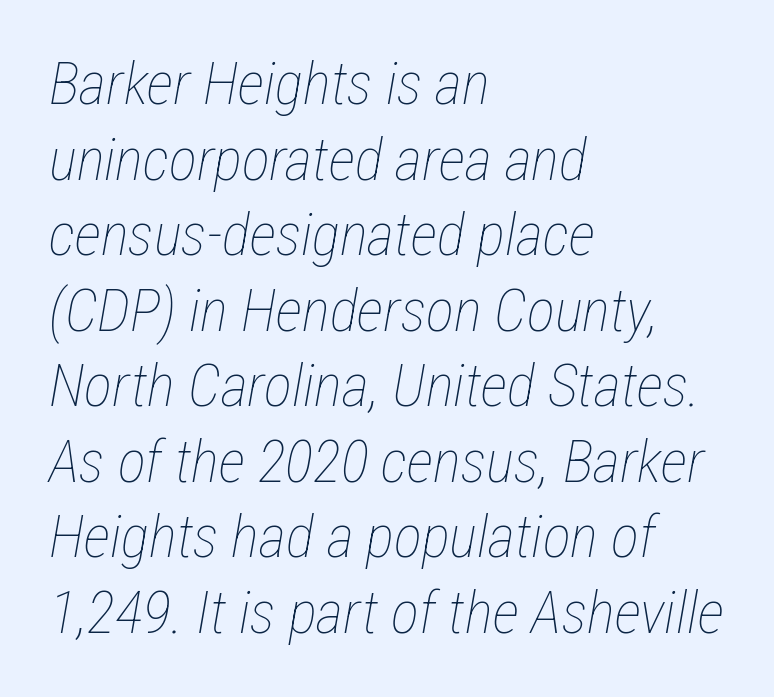
The image shows 59 px thin, condensed type, italic (leaning right); set left-aligned, normal line spacing (1.28x), normal letter spacing, not underlined; low stroke contrast and a medium x-height.
